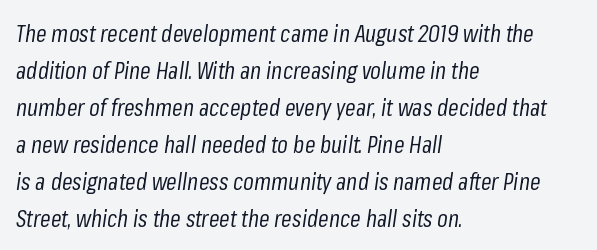
If you measured baseline to baseline, you'd find a middling distance. This rendering uses left alignment, leaving the right contour irregular. The font sits on the lighter half of the weight spectrum, regular included. Rendered with sloped, italic letterforms. Just letters on the line, the space beneath them empty. The gaps between neighbouring characters are ordinary and unremarkable.
